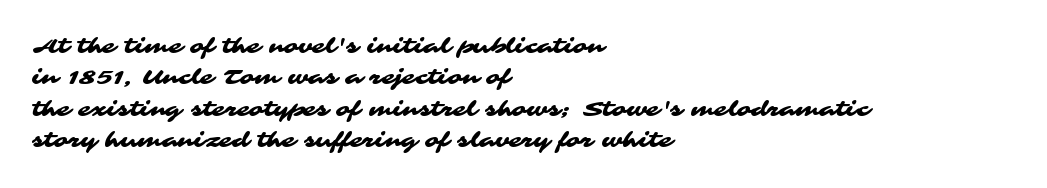
{"underline": "no", "align": "left", "line_spacing": "normal", "line_spacing_ratio": 1.5, "letter_spacing": "normal", "letter_spacing_em": 0.0, "glyph_px": 21}
